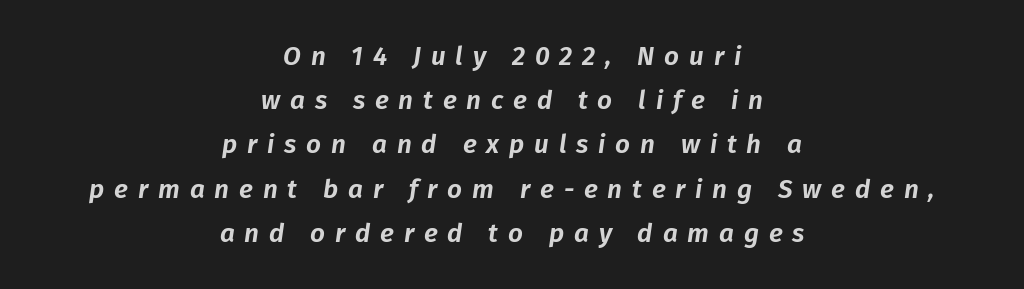
Q: Is the text italic (slanted)? A: Yes, it leans right by about 8 degrees.
Q: Is the text underlined? A: No.
Q: How is the paragraph aligned? A: Centered.
Q: Is the spacing between letters normal or unusually wide? A: Unusually wide.
Q: Is the spacing between lines tight, normal or loose? A: Normal.
